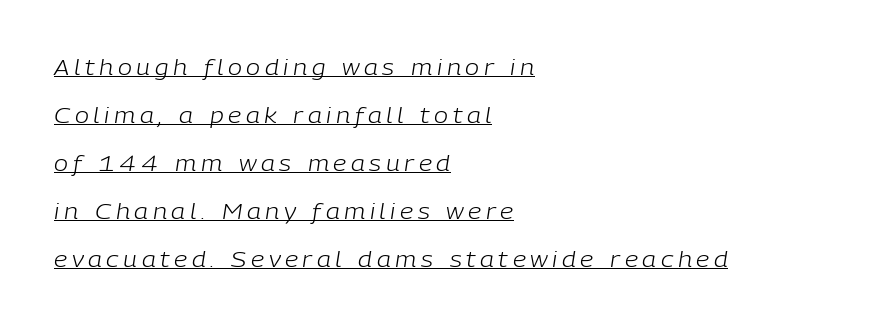
Q: Is the text bold? A: No.
Q: Is the text italic (slanted)? A: Yes, it leans right by about 9 degrees.
Q: Is the text underlined? A: Yes.
Q: How is the paragraph aligned? A: Left-aligned.
Q: Is the spacing between letters normal or unusually wide? A: Unusually wide.
Q: Is the spacing between lines tight, normal or loose? A: Loose.
